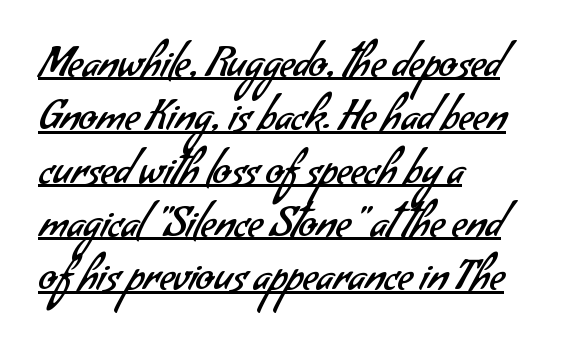
Q: Is the text bold? A: No.
Q: Is the typeface a serif or a sans-serif typeface? A: Sans-serif.
Q: Is the text underlined? A: Yes.
Q: How is the paragraph aligned? A: Left-aligned.
Q: Is the spacing between letters normal or unusually wide? A: Normal.
Q: Is the spacing between lines tight, normal or loose? A: Normal.
Q: Width (condensed, normal, or wide)? A: Normal.
Q: Stroke contrast? A: Low.
Q: x-height? A: Small.
Q: Monospaced? A: No.
